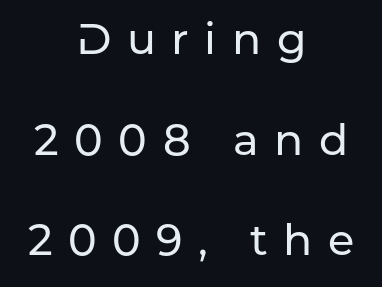
The image shows 43 px sans-serif type, upright; set centered, loose line spacing (2.34x), unusually wide letter spacing (+0.36 em), not underlined; low stroke contrast and a medium x-height.
